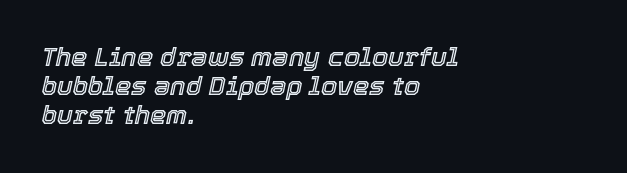
{"italic": "yes", "lean": "right", "slant_degrees": 12, "underline": "no", "align": "left", "line_spacing": "tight", "line_spacing_ratio": 1.12, "letter_spacing": "normal", "letter_spacing_em": 0.0, "glyph_px": 26}
